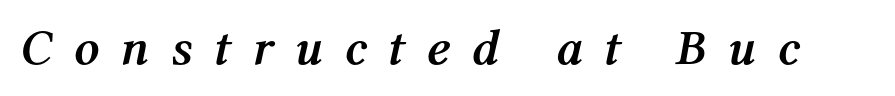
Unmarked baselines from the first word to the last. Is the type slanted? Yes — the strokes lean at a clear angle. These lines have a slow, spaced-out rhythm from letter to letter. Think of a printed novel: that variable character pitch is what you see here. Weight check: bold — yes, fully.
